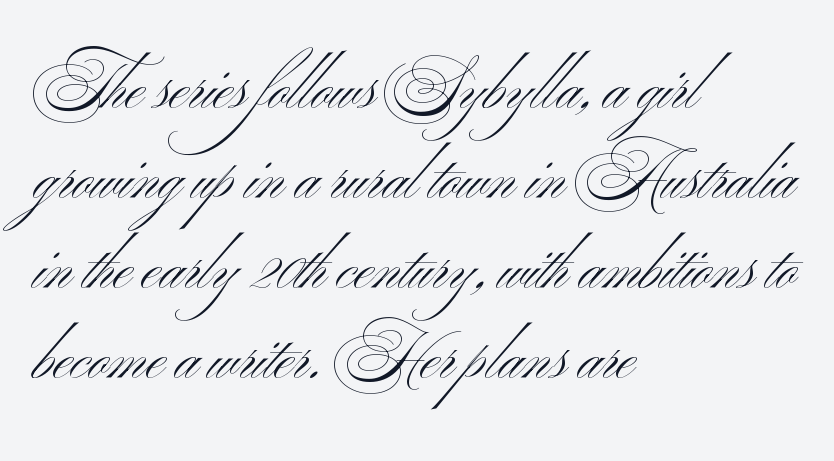
{"serif": "no", "bold": "no", "weight": "light", "width": "wide", "stroke_contrast": "medium", "x_height": "small", "monospaced": "no", "underline": "no", "align": "left", "line_spacing": "normal", "line_spacing_ratio": 1.45, "letter_spacing": "normal", "letter_spacing_em": 0.0, "glyph_px": 62}
